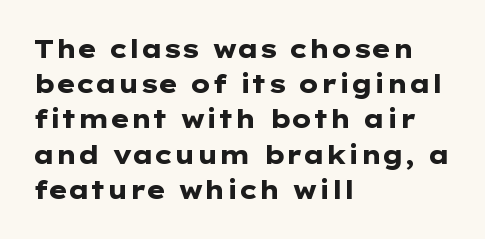
{"italic": "no", "bold": "yes", "underline": "no", "align": "left", "line_spacing": "normal", "line_spacing_ratio": 1.41, "letter_spacing": "normal", "letter_spacing_em": 0.0, "glyph_px": 25}
